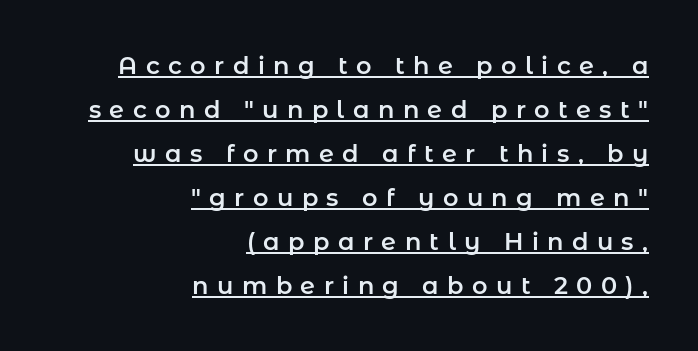
The axis of the letterforms is exactly vertical. The lines in this sample share a right terminus and differ only in where they begin. A baseline rule has been typeset under these characters. A typesetter would call this heavily tracked-out type.
